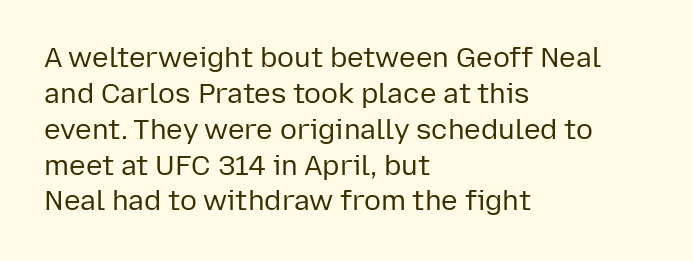
{"serif": "no", "italic": "no", "bold": "no", "weight": "regular", "width": "normal", "stroke_contrast": "low", "x_height": "medium", "monospaced": "no", "underline": "no", "align": "left", "line_spacing": "normal", "line_spacing_ratio": 1.28, "letter_spacing": "normal", "letter_spacing_em": 0.0, "glyph_px": 28}
